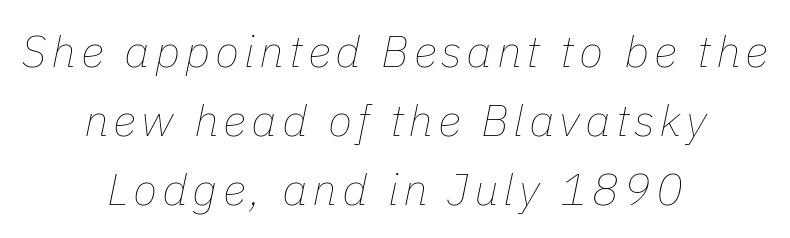
Q: Is the text bold? A: No.
Q: Is the text italic (slanted)? A: Yes, it leans right by about 11 degrees.
Q: Is the text underlined? A: No.
Q: How is the paragraph aligned? A: Centered.
Q: Is the spacing between lines tight, normal or loose? A: Normal.
Q: Width (condensed, normal, or wide)? A: Normal.
Q: Stroke contrast? A: Low.
Q: x-height? A: Medium.
Q: Monospaced? A: No.
